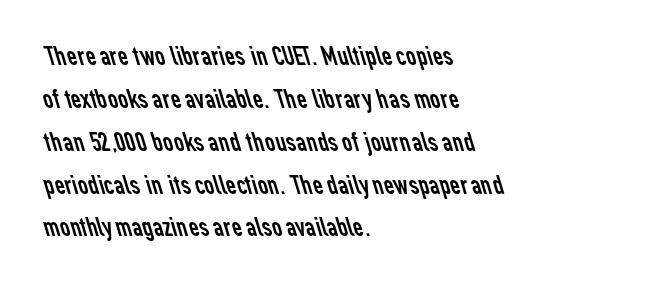
Q: Is the text bold? A: No.
Q: Is the typeface a serif or a sans-serif typeface? A: Sans-serif.
Q: Is the text underlined? A: No.
Q: How is the paragraph aligned? A: Left-aligned.
Q: Is the spacing between letters normal or unusually wide? A: Normal.
Q: Is the spacing between lines tight, normal or loose? A: Normal.
Q: Width (condensed, normal, or wide)? A: Normal.
Q: Stroke contrast? A: Low.
Q: x-height? A: Medium.
Q: Monospaced? A: No.
